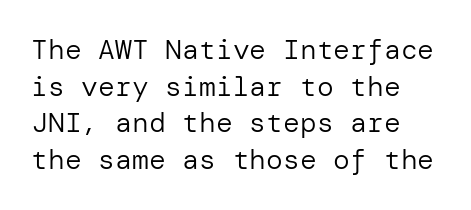
Each stroke keeps to a modest, everyday thickness or less. Descenders hang freely into open space. The leading is moderate, giving the passage an even texture. Is this a sans? Yes — the strokes have no serifs. The specimen reads as upright at a glance.
